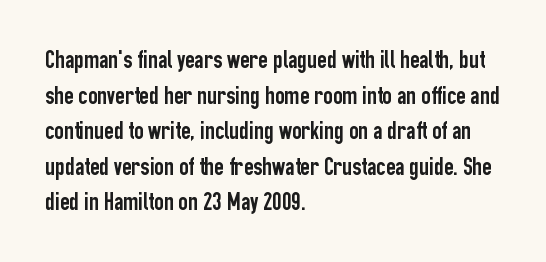
The image shows 26 px text type, upright; set left-aligned, normal line spacing (1.37x), normal letter spacing, not underlined.
